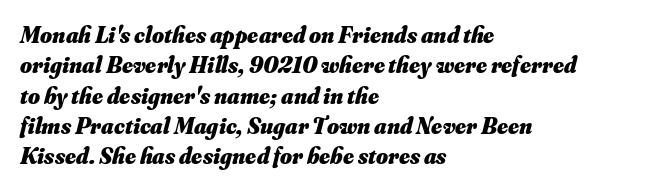
Q: Is the text bold? A: Yes.
Q: Is the text italic (slanted)? A: Yes, it leans right by about 16 degrees.
Q: Is the text underlined? A: No.
Q: How is the paragraph aligned? A: Left-aligned.
Q: Is the spacing between letters normal or unusually wide? A: Normal.
Q: Is the spacing between lines tight, normal or loose? A: Normal.
